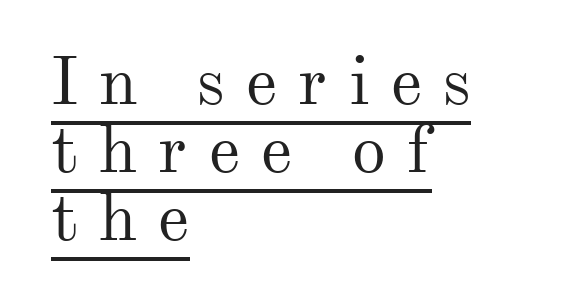
Q: Is the text bold? A: No.
Q: Is the text italic (slanted)? A: No, it is upright.
Q: Is the typeface a serif or a sans-serif typeface? A: Serif.
Q: Is the text underlined? A: Yes.
Q: How is the paragraph aligned? A: Left-aligned.
Q: Is the spacing between letters normal or unusually wide? A: Unusually wide.
Q: Is the spacing between lines tight, normal or loose? A: Tight.
Q: Width (condensed, normal, or wide)? A: Normal.
Q: Stroke contrast? A: Medium.
Q: x-height? A: Small.
Q: Monospaced? A: No.
